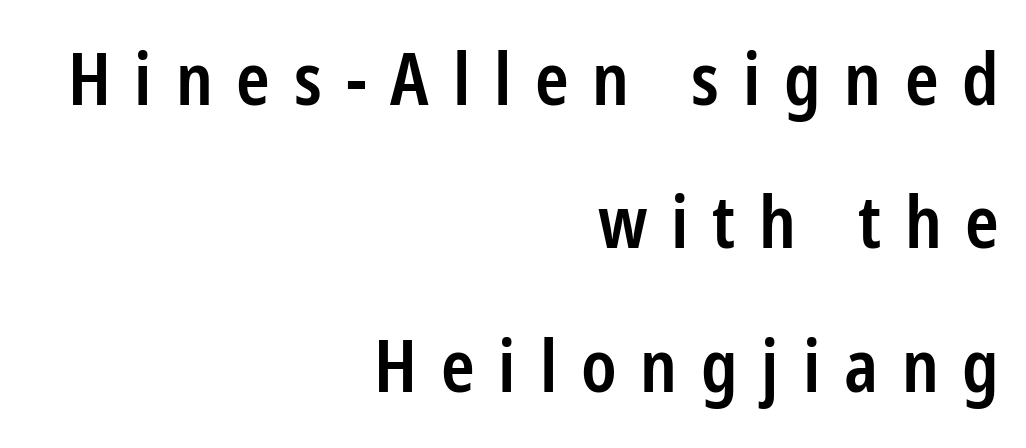
{"serif": "no", "italic": "no", "bold": "semi", "weight": "semibold", "width": "condensed", "stroke_contrast": "low", "x_height": "medium", "monospaced": "no", "underline": "no", "align": "right", "line_spacing": "loose", "line_spacing_ratio": 1.99, "letter_spacing": "wide", "letter_spacing_em": 0.33, "glyph_px": 72}
